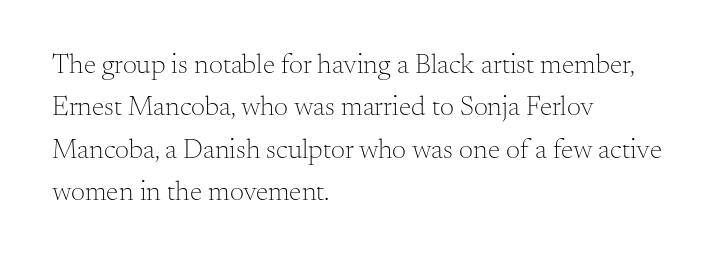
You can tell it's not italic because the verticals are truly vertical. Each stroke keeps to a modest, everyday thickness or less. The face used here is rendered with its standard letterfit. The baseline area is clear.
